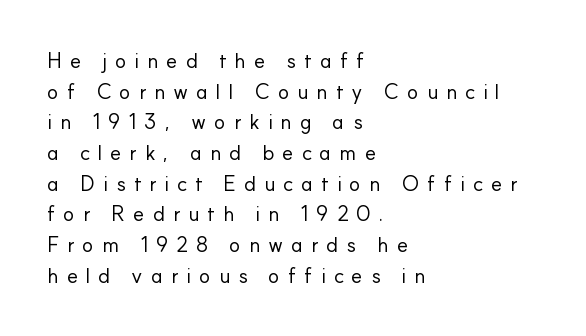
The font's upright variant was chosen for this text. Notice how the passage keeps a crisp vertical edge on the left only. The typesetting does not lean heavy: it is not bold. The words here are not underlined.
